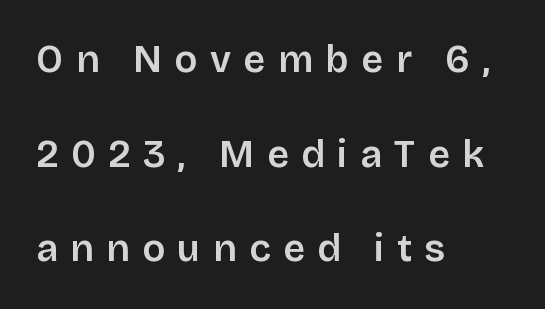
Q: Is the text italic (slanted)? A: No, it is upright.
Q: Is the typeface a serif or a sans-serif typeface? A: Sans-serif.
Q: Is the text underlined? A: No.
Q: How is the paragraph aligned? A: Left-aligned.
Q: Is the spacing between letters normal or unusually wide? A: Unusually wide.
Q: Is the spacing between lines tight, normal or loose? A: Loose.
Q: Width (condensed, normal, or wide)? A: Normal.
Q: Stroke contrast? A: Low.
Q: x-height? A: Large.
Q: Monospaced? A: No.
